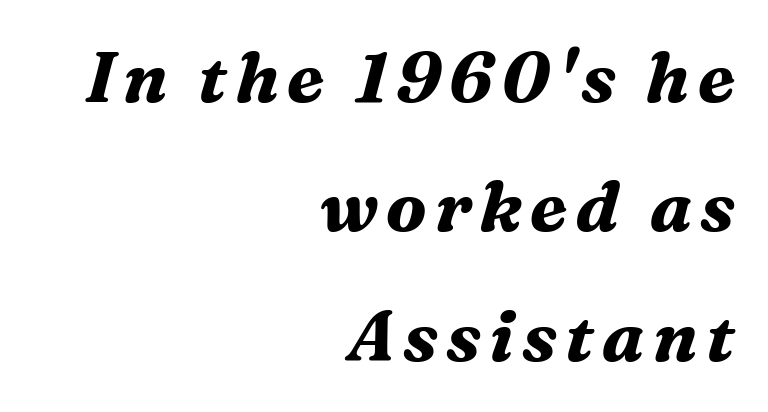
The image shows 70 px bold serif type, italic (leaning right); set right-aligned, line spacing 1.85x, not underlined; medium stroke contrast and a medium x-height.
